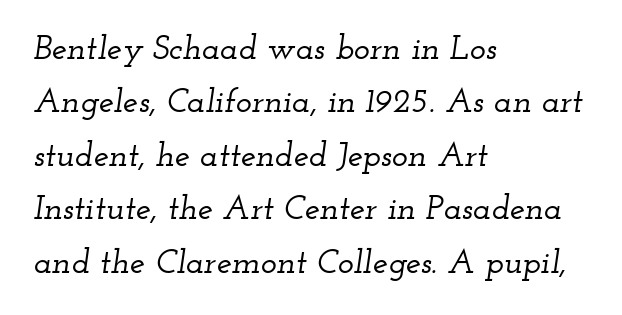
Whoever set this chose a conventional vertical rhythm. The specimen reads as italic at a glance. The baseline area is clear. Which margin do the lines hug? The left one — the right edge is uneven.
